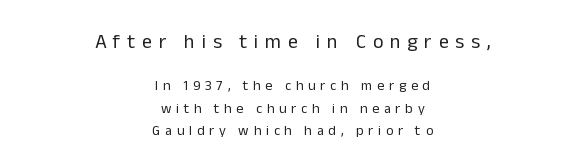
Q: Is the text bold? A: No.
Q: Is the text italic (slanted)? A: No, it is upright.
Q: Is the text underlined? A: No.
Q: How is the paragraph aligned? A: Centered.
Q: Is the spacing between letters normal or unusually wide? A: Unusually wide.
Q: Is the spacing between lines tight, normal or loose? A: Normal.
Q: Which block of text is set in a larger size, the first (top) or the second (bottom)? A: The first (top) one.
